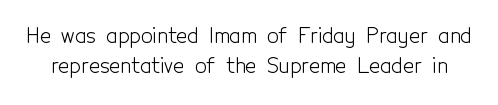
The image shows 21 px text type, upright; set normal line spacing (1.45x), normal letter spacing, not underlined.
